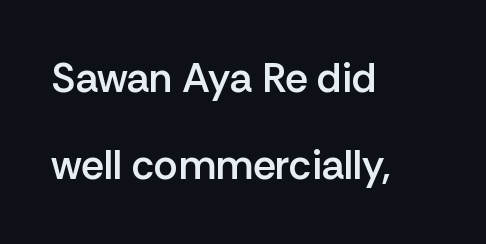
Q: Is the text bold? A: Semi-bold.
Q: Is the text italic (slanted)? A: No, it is upright.
Q: Is the typeface a serif or a sans-serif typeface? A: Sans-serif.
Q: Is the text underlined? A: No.
Q: How is the paragraph aligned? A: Left-aligned.
Q: Is the spacing between letters normal or unusually wide? A: Normal.
Q: Is the spacing between lines tight, normal or loose? A: Loose.
Q: Width (condensed, normal, or wide)? A: Normal.
Q: Stroke contrast? A: Low.
Q: x-height? A: Medium.
Q: Monospaced? A: No.
